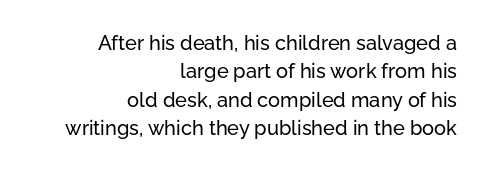
Q: Is the text italic (slanted)? A: No, it is upright.
Q: Is the text underlined? A: No.
Q: How is the paragraph aligned? A: Right-aligned.
Q: Is the spacing between letters normal or unusually wide? A: Normal.
Q: Is the spacing between lines tight, normal or loose? A: Normal.
